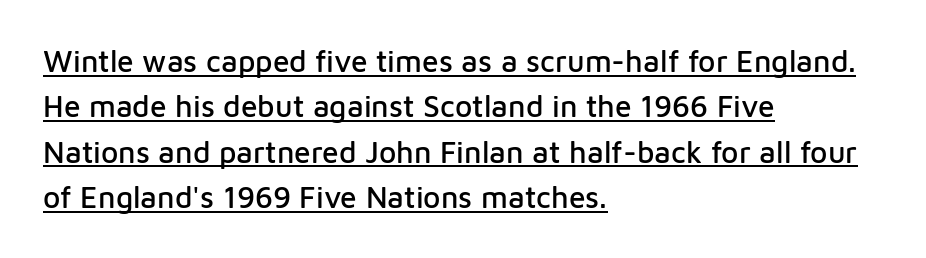
Q: Is the text italic (slanted)? A: No, it is upright.
Q: Is the typeface a serif or a sans-serif typeface? A: Sans-serif.
Q: Is the text underlined? A: Yes.
Q: How is the paragraph aligned? A: Left-aligned.
Q: Is the spacing between letters normal or unusually wide? A: Normal.
Q: Is the spacing between lines tight, normal or loose? A: Normal.
Q: Width (condensed, normal, or wide)? A: Normal.
Q: Stroke contrast? A: Low.
Q: x-height? A: Medium.
Q: Monospaced? A: No.
